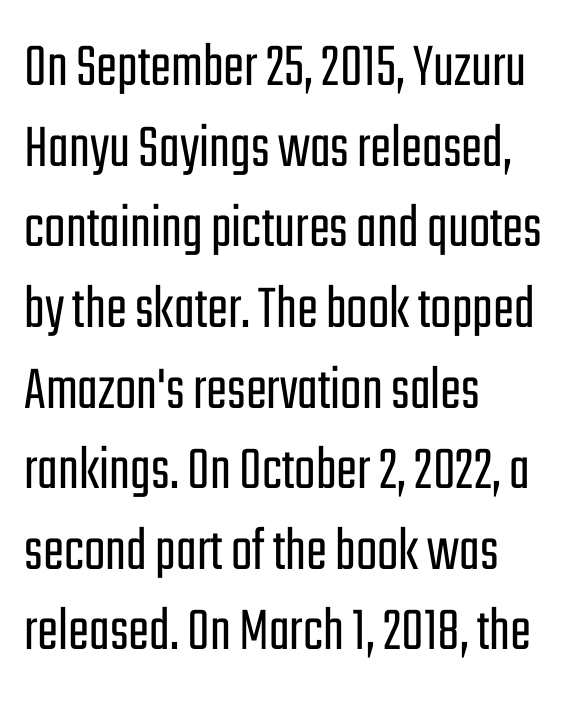
This sample has the flowing, uneven cadence of proportional lettering. Which margin do the lines hug? The left one — the right edge is uneven. Words float on clear page, feet unadorned. The lettering stays uniformly vertical, giving the passage a roman look. Classification — sans serif.
